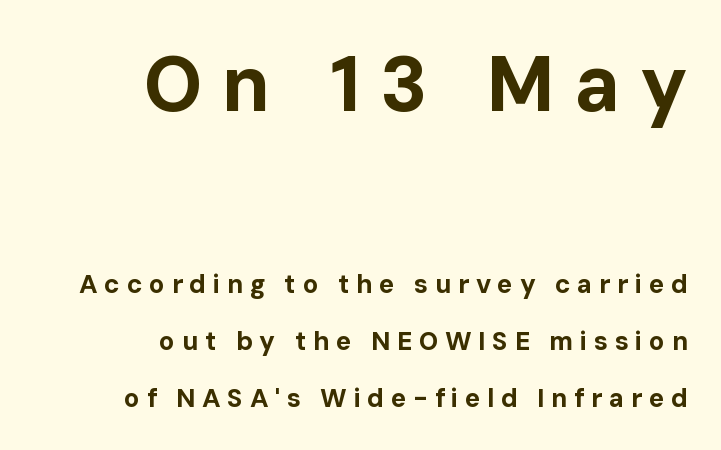
Q: Is the text bold? A: Yes.
Q: Is the text italic (slanted)? A: No, it is upright.
Q: Is the typeface a serif or a sans-serif typeface? A: Sans-serif.
Q: Is the text underlined? A: No.
Q: How is the paragraph aligned? A: Right-aligned.
Q: Is the spacing between letters normal or unusually wide? A: Unusually wide.
Q: Is the spacing between lines tight, normal or loose? A: Loose.
Q: Which block of text is set in a larger size, the first (top) or the second (bottom)? A: The first (top) one.
Q: Width (condensed, normal, or wide)? A: Normal.
Q: Stroke contrast? A: Low.
Q: x-height? A: Medium.
Q: Monospaced? A: No.
